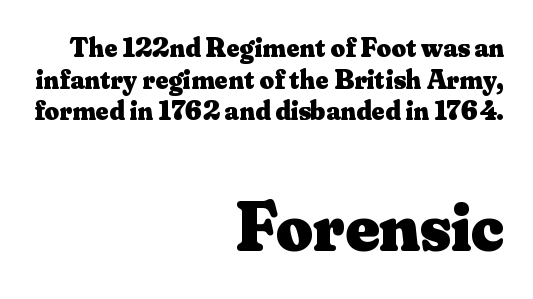
The image shows 71 px heavy serif type, upright; set right-aligned, tight line spacing (1.13x), normal letter spacing, not underlined; the second (bottom) block is 2.54x larger; medium stroke contrast and a small x-height.
